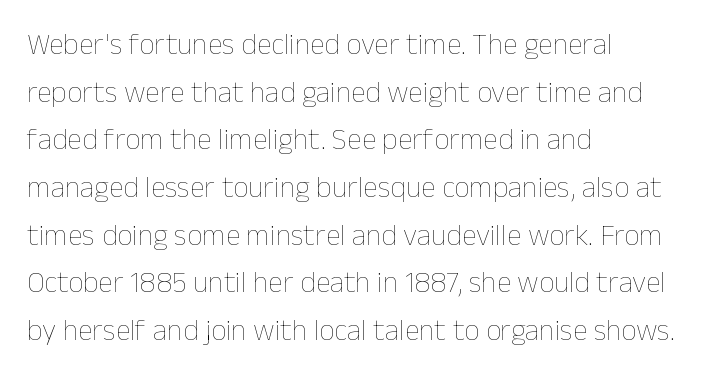
{"italic": "no", "bold": "no", "weight": "thin", "width": "normal", "stroke_contrast": "low", "x_height": "medium", "monospaced": "no", "underline": "no", "align": "left", "line_spacing": "normal", "line_spacing_ratio": 1.59, "letter_spacing": "normal", "letter_spacing_em": 0.0, "glyph_px": 30}
